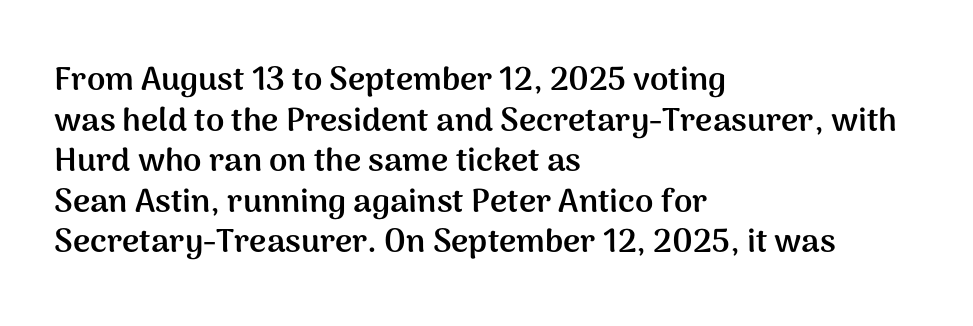
Proportional: the letters do not fall into vertical columns. Descenders are the only things crossing below the line. Serifs: no, the terminals of the letterforms are clean. This is heavy type, rendered in bold.
